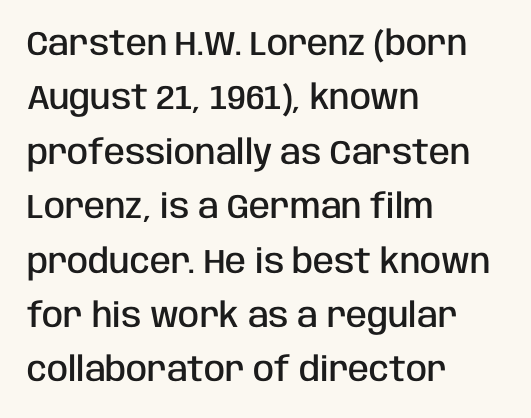
{"serif": "no", "italic": "no", "bold": "semi", "weight": "semibold", "width": "condensed", "stroke_contrast": "low", "x_height": "large", "monospaced": "no", "underline": "no", "align": "left", "line_spacing": "normal", "line_spacing_ratio": 1.6, "letter_spacing": "normal", "letter_spacing_em": 0.0, "glyph_px": 34}
